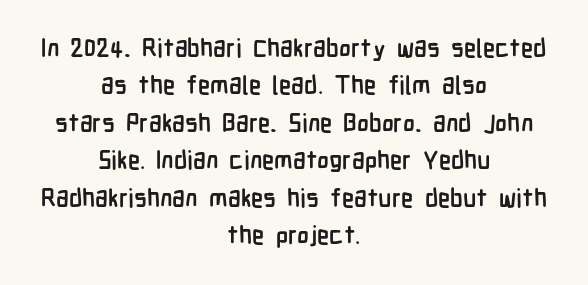
The image shows 25 px bold type, upright; set centered, normal line spacing (1.5x), normal letter spacing, not underlined.
